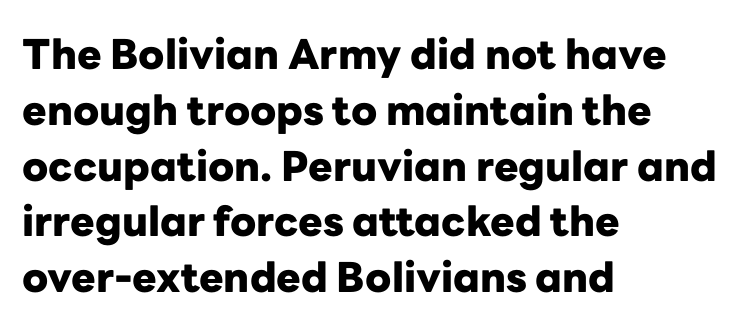
Q: Is the text bold? A: Yes.
Q: Is the text italic (slanted)? A: No, it is upright.
Q: Is the typeface a serif or a sans-serif typeface? A: Sans-serif.
Q: Is the text underlined? A: No.
Q: How is the paragraph aligned? A: Left-aligned.
Q: Is the spacing between letters normal or unusually wide? A: Normal.
Q: Is the spacing between lines tight, normal or loose? A: Normal.
Q: Width (condensed, normal, or wide)? A: Normal.
Q: Stroke contrast? A: Low.
Q: x-height? A: Medium.
Q: Monospaced? A: No.
